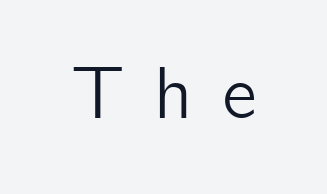
Descender tails drop into unmarked territory. Proportional: the letters do not fall into vertical columns. The rendering inserts visible extra space after every character. Every stem runs plumb, perpendicular to the baseline. To sum up the face: it is a sans, with no serifs.
